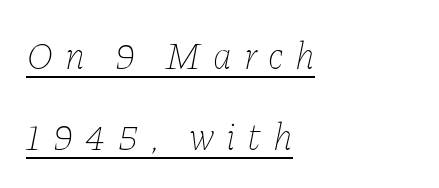
Looks like regular typesetting: each glyph gets only the width it needs. Teacher's note: observe the even left margin — that is flush-left alignment. Stem width sits at or under what a default text font uses. This is underlined copy, the kind a proofreader might mark for attention. An italicized treatment has been applied to the whole sample. Reading down the column, the eye jumps a long way to each next line.
